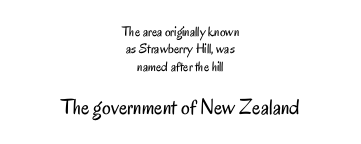
A typesetter would mark this as roman, not italic. Descenders are the only things crossing below the line. Students, note that the glyphs here touch the page at normal intervals. Which chunk is bigger? The second one — the bottom block dwarfs the top.
